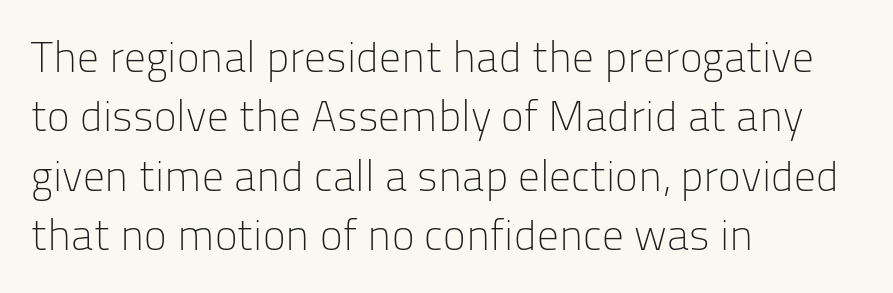
The image shows 43 px light sans-serif type, upright; set left-aligned, normal line spacing (1.38x), normal letter spacing, not underlined; low stroke contrast and a medium x-height.
